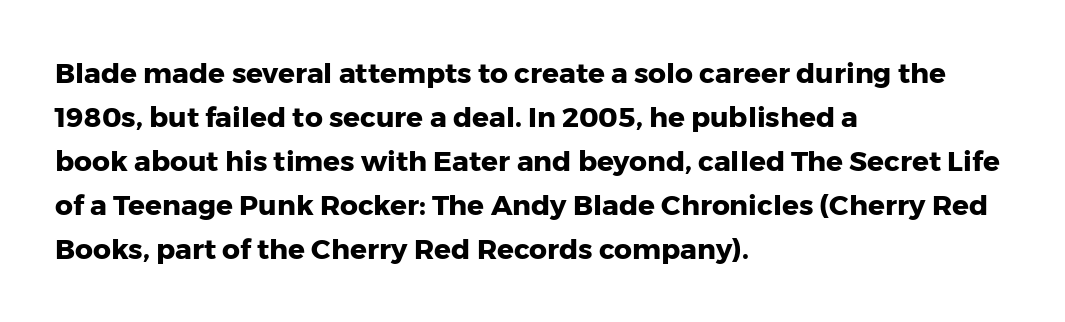
The image shows 28 px heavy sans-serif type, upright; set left-aligned, normal line spacing (1.57x), normal letter spacing, not underlined; low stroke contrast and a medium x-height.
